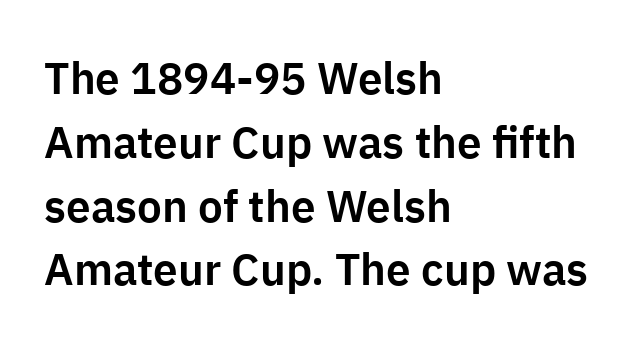
The image shows 44 px sans-serif type, upright; set left-aligned, normal line spacing (1.45x), normal letter spacing, not underlined; low stroke contrast and a medium x-height.
